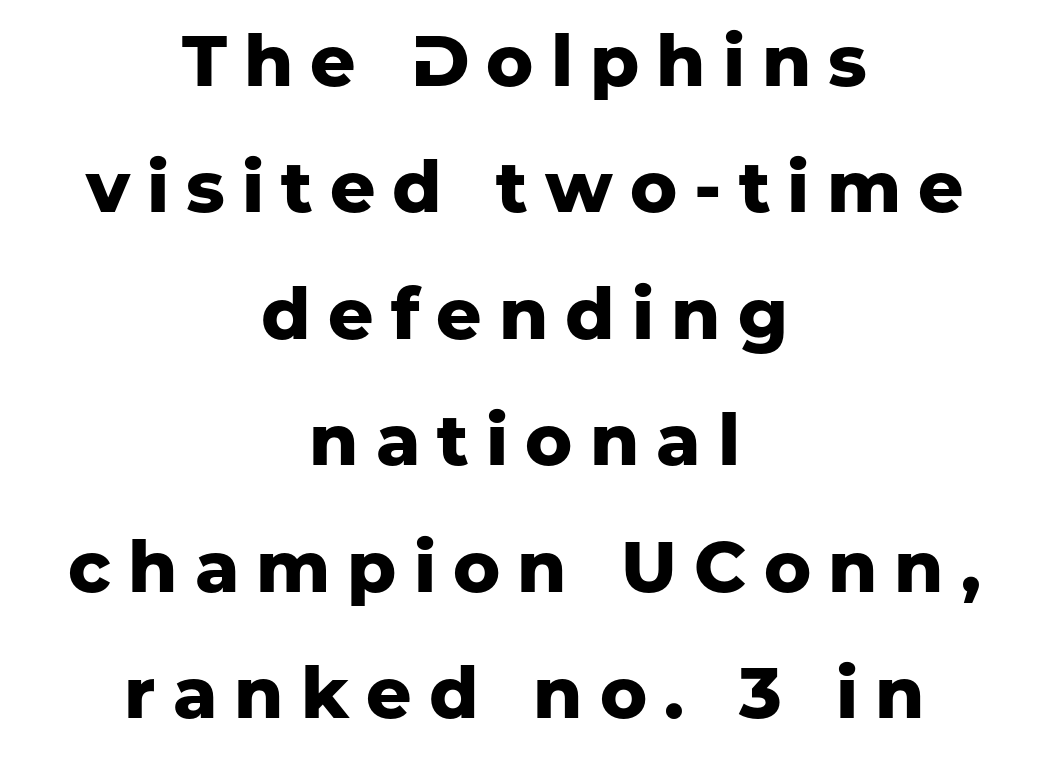
Q: Is the text bold? A: Yes.
Q: Is the text italic (slanted)? A: No, it is upright.
Q: Is the typeface a serif or a sans-serif typeface? A: Sans-serif.
Q: Is the text underlined? A: No.
Q: How is the paragraph aligned? A: Centered.
Q: Is the spacing between letters normal or unusually wide? A: Unusually wide.
Q: Width (condensed, normal, or wide)? A: Normal.
Q: Stroke contrast? A: Low.
Q: x-height? A: Medium.
Q: Monospaced? A: No.
